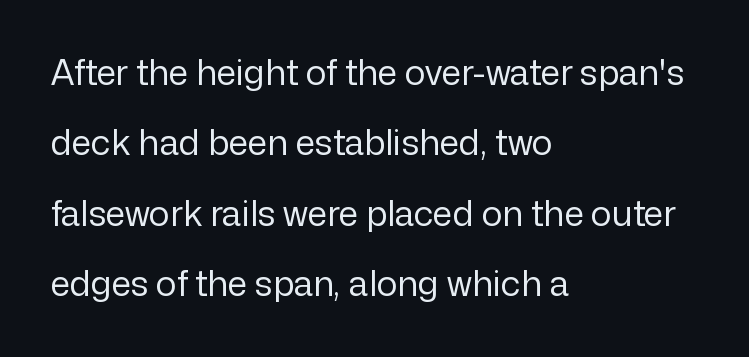
Q: Is the text bold? A: No.
Q: Is the text italic (slanted)? A: No, it is upright.
Q: Is the typeface a serif or a sans-serif typeface? A: Sans-serif.
Q: Is the text underlined? A: No.
Q: How is the paragraph aligned? A: Left-aligned.
Q: Is the spacing between letters normal or unusually wide? A: Normal.
Q: Is the spacing between lines tight, normal or loose? A: Loose.
Q: Width (condensed, normal, or wide)? A: Normal.
Q: Stroke contrast? A: Low.
Q: x-height? A: Medium.
Q: Monospaced? A: No.
